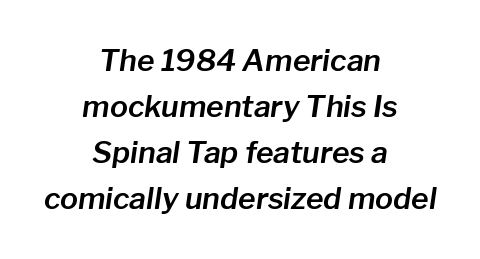
{"italic": "yes", "lean": "right", "slant_degrees": 8, "width": "normal", "stroke_contrast": "low", "x_height": "medium", "monospaced": "no", "underline": "no", "align": "center", "line_spacing": "normal", "line_spacing_ratio": 1.53, "letter_spacing": "normal", "letter_spacing_em": 0.0, "glyph_px": 30}
